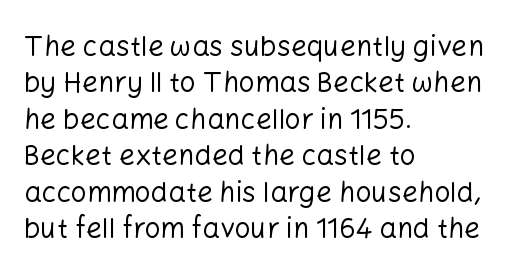
The image shows 28 px regular-weight sans-serif type, upright; set left-aligned, normal line spacing (1.3x), normal letter spacing, not underlined; low stroke contrast and a medium x-height.
